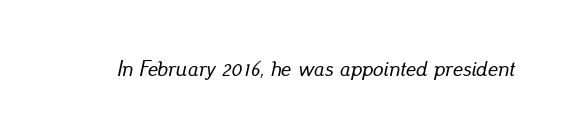
{"italic": "yes", "lean": "right", "slant_degrees": 13, "underline": "no", "letter_spacing": "normal", "letter_spacing_em": 0.0, "glyph_px": 21}
